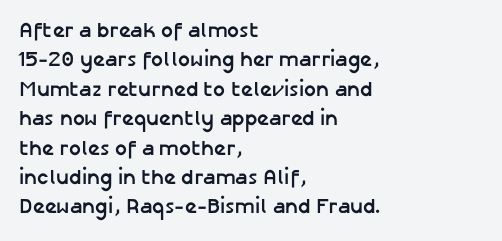
The image shows 21 px bold type, upright; set left-aligned, normal line spacing (1.4x), normal letter spacing, not underlined.
